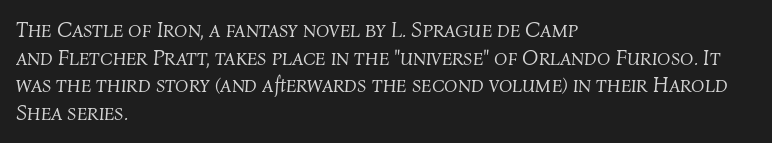
{"italic": "yes", "lean": "right", "slant_degrees": 4, "bold": "no", "underline": "no", "align": "left", "line_spacing": "normal", "line_spacing_ratio": 1.26, "letter_spacing": "normal", "letter_spacing_em": 0.0, "glyph_px": 22}
